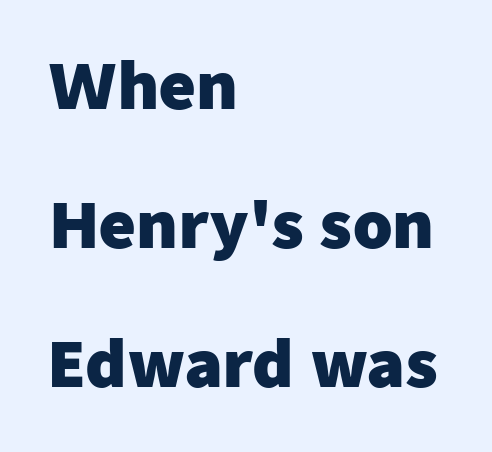
In terms of posture, this sample is upright. The string is rendered with underlining switched off. Widely set lines give the paragraph a tall, airy silhouette. You could not count columns in this text — the font is proportionally spaced. In terms of letterform style, serifs are entirely absent.
